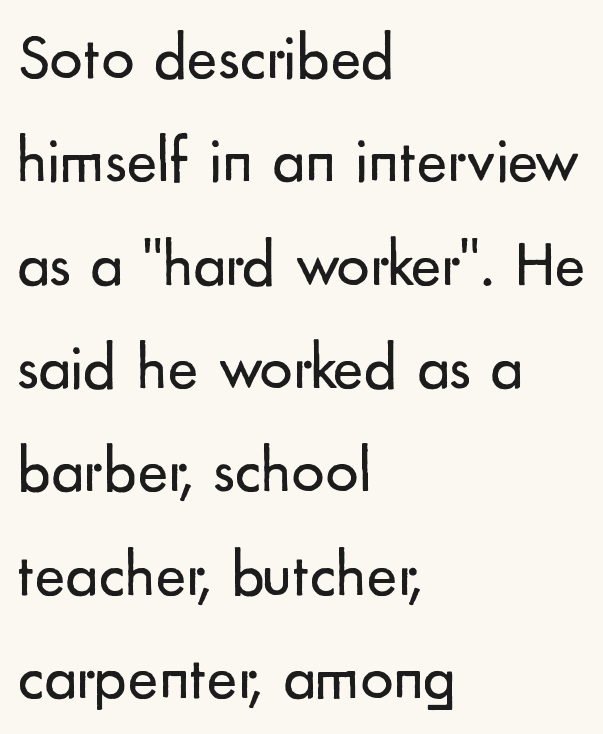
A bare baseline throughout the passage. Evenly set lines give the paragraph a standard silhouette. Tall strokes in this sample are plumb rather than angled. No feet cap the strokes, marking this as sans-serif type. Proportional: the letters do not fall into vertical columns. No extra ink here — the face is not bold.
